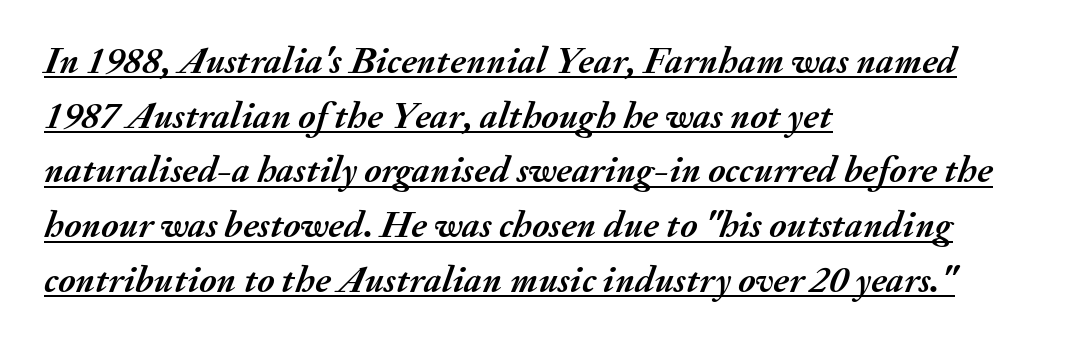
Q: Is the text bold? A: Yes.
Q: Is the text italic (slanted)? A: Yes, it leans right by about 20 degrees.
Q: Is the text underlined? A: Yes.
Q: How is the paragraph aligned? A: Left-aligned.
Q: Is the spacing between letters normal or unusually wide? A: Normal.
Q: Is the spacing between lines tight, normal or loose? A: Normal.
Q: Width (condensed, normal, or wide)? A: Normal.
Q: Stroke contrast? A: Medium.
Q: x-height? A: Small.
Q: Monospaced? A: No.
